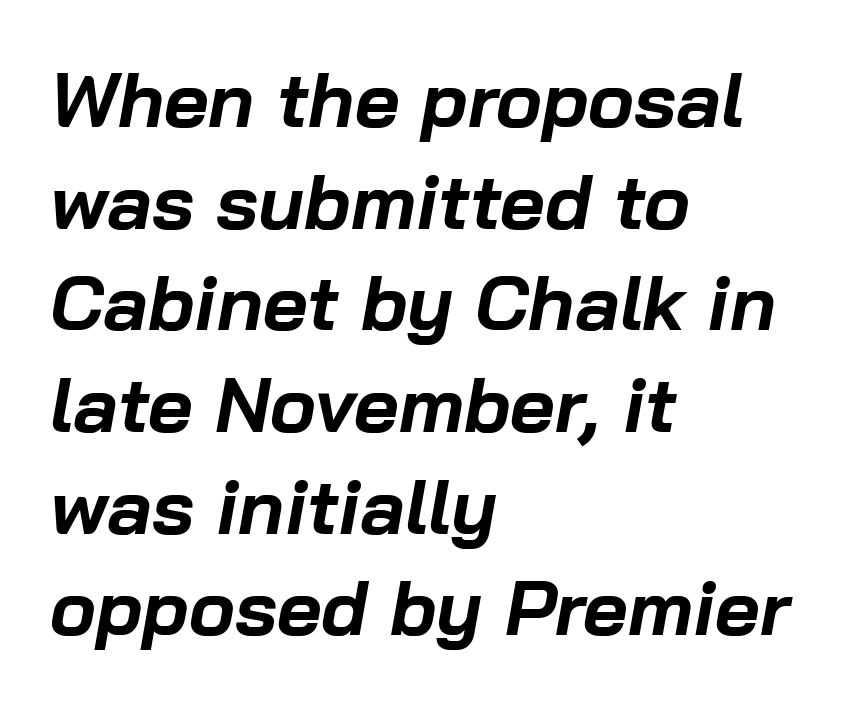
{"italic": "yes", "lean": "right", "slant_degrees": 10, "bold": "yes", "weight": "bold", "width": "normal", "stroke_contrast": "low", "x_height": "medium", "monospaced": "no", "underline": "no", "align": "left", "line_spacing": "normal", "line_spacing_ratio": 1.32, "letter_spacing": "normal", "letter_spacing_em": 0.0, "glyph_px": 77}
